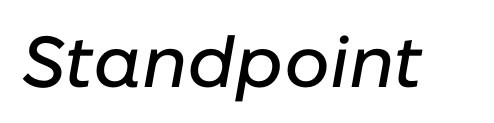
Character widths vary here, with narrow letters taking less room than wide ones. The typography opts for an oblique posture over an upright one. What stands out about the letter spacing? Nothing — it is the standard amount. Glance below the letters and you will spot only blank space.
